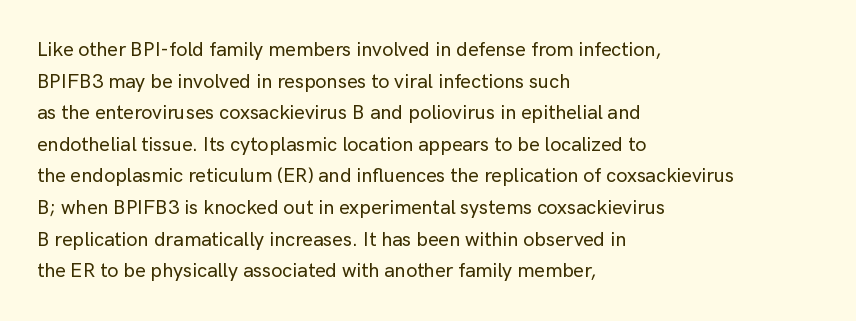
Q: Is the text italic (slanted)? A: No, it is upright.
Q: Is the text underlined? A: No.
Q: How is the paragraph aligned? A: Left-aligned.
Q: Is the spacing between letters normal or unusually wide? A: Normal.
Q: Is the spacing between lines tight, normal or loose? A: Normal.
